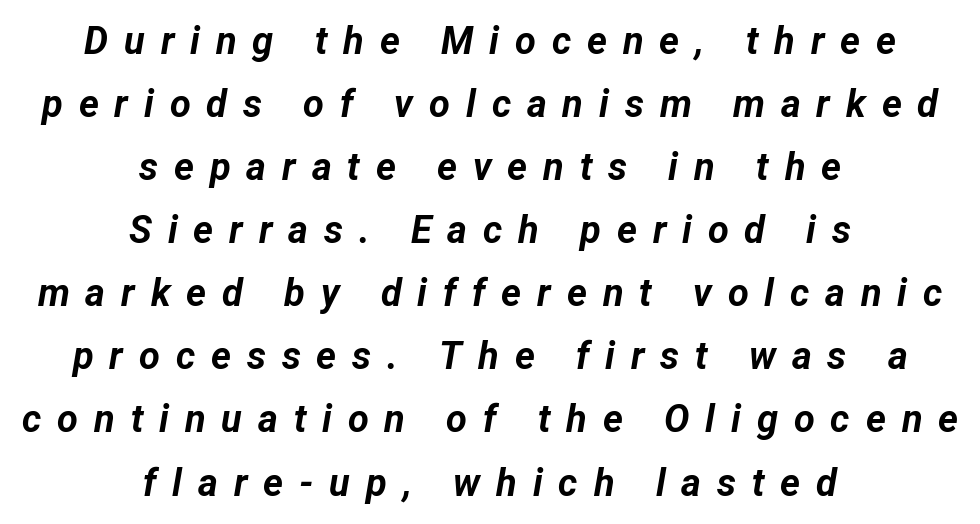
The image shows 38 px bold type, italic (leaning right); set centered, normal line spacing (1.66x), unusually wide letter spacing (+0.42 em), not underlined; low stroke contrast and a medium x-height.
